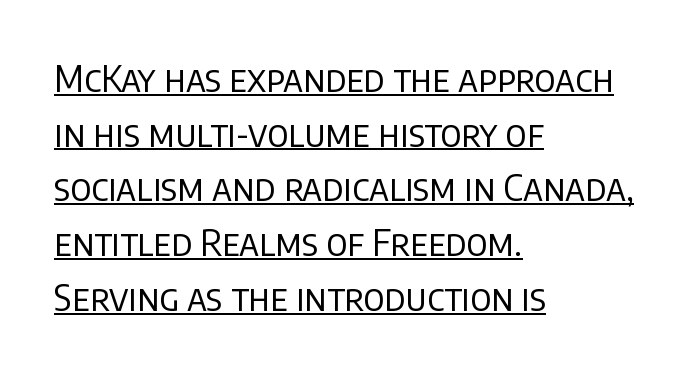
{"serif": "no", "italic": "no", "bold": "no", "weight": "regular", "width": "normal", "stroke_contrast": "low", "x_height": "large", "monospaced": "no", "underline": "yes", "align": "left", "line_spacing": "normal", "line_spacing_ratio": 1.52, "letter_spacing": "normal", "letter_spacing_em": 0.0, "glyph_px": 36}
